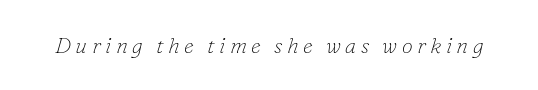
{"italic": "yes", "lean": "right", "slant_degrees": 16, "bold": "no", "underline": "no", "letter_spacing": "wide", "letter_spacing_em": 0.2, "glyph_px": 22}
